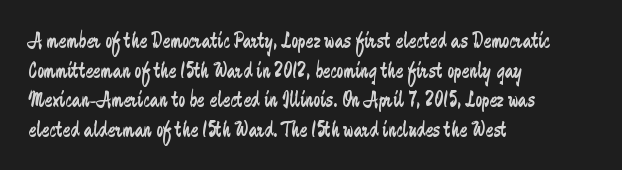
Q: Is the text bold? A: No.
Q: Is the text italic (slanted)? A: Yes.
Q: Is the text underlined? A: No.
Q: How is the paragraph aligned? A: Left-aligned.
Q: Is the spacing between letters normal or unusually wide? A: Normal.
Q: Is the spacing between lines tight, normal or loose? A: Normal.
